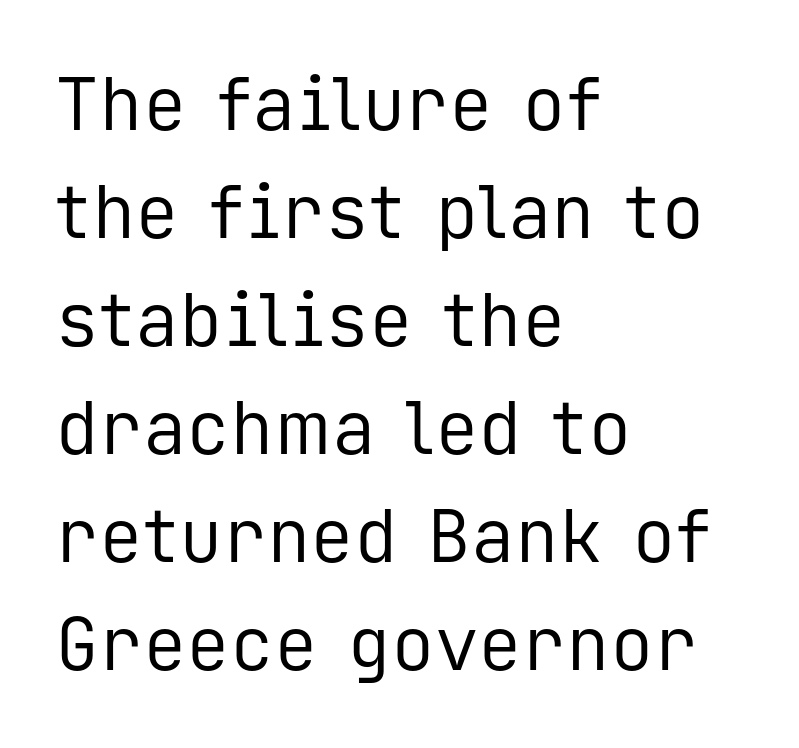
The image shows 73 px regular-weight sans-serif type, upright, monospaced; set left-aligned, normal line spacing (1.48x), normal letter spacing, not underlined; low stroke contrast and a medium x-height.
